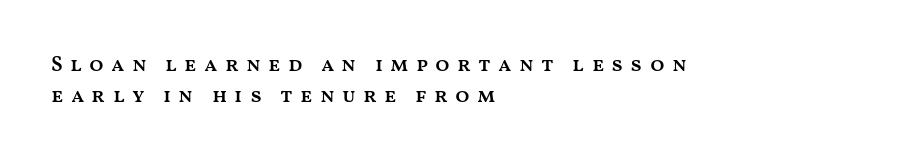
The image shows 21 px text type, upright; set left-aligned, normal line spacing (1.46x), unusually wide letter spacing (+0.34 em), not underlined.
